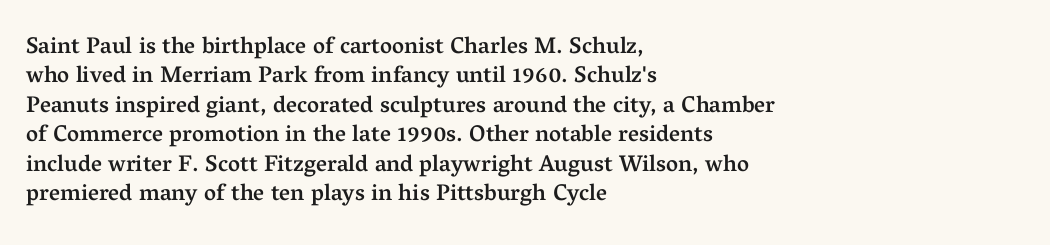
The image shows 23 px text type, upright; set left-aligned, normal line spacing (1.28x), normal letter spacing, not underlined.
